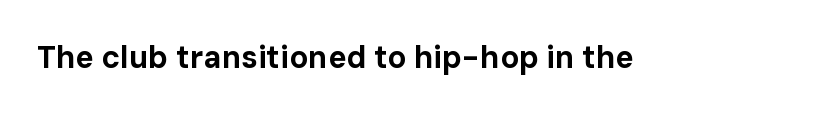
{"serif": "no", "italic": "no", "bold": "yes", "weight": "bold", "width": "normal", "stroke_contrast": "low", "x_height": "medium", "monospaced": "no", "underline": "no", "letter_spacing": "normal", "letter_spacing_em": 0.0, "glyph_px": 31}
